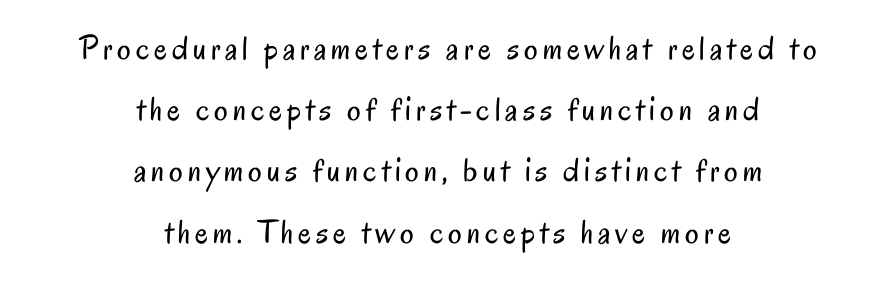
Is this a sans? Yes — the strokes have no serifs. The specimen reads as upright at a glance. Spacing verdict: proportional, widths tailored to each character. Stems and bowls with no extra thickness — not bold.
